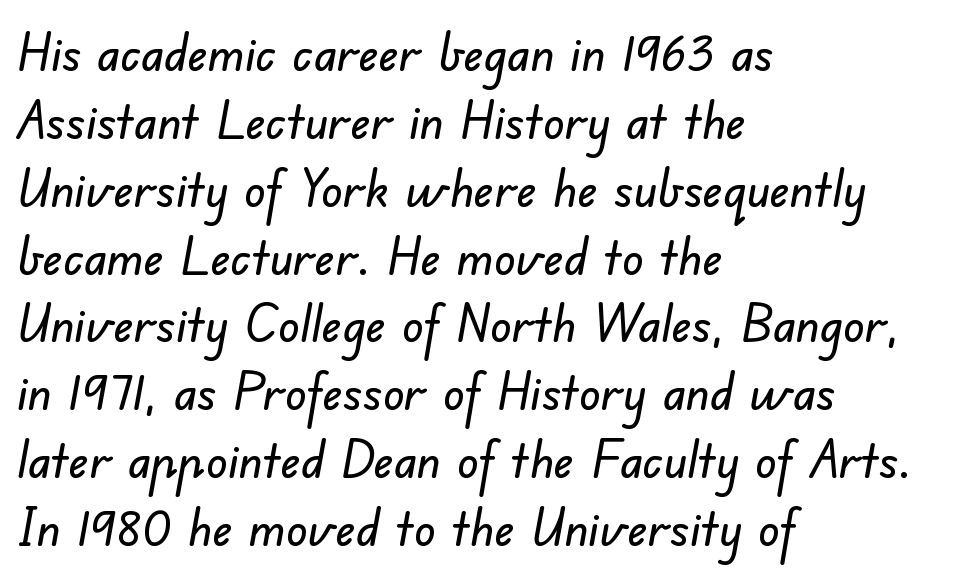
Underlining? Definitely not there. Does extra space separate the letters? No, they use regular spacing. These lines sit exactly where default settings would place them. Teacher's note: observe the even left margin — that is flush-left alignment. Looks like regular typesetting: each glyph gets only the width it needs. You can tell from the bare stems that sans-serif type was used.
